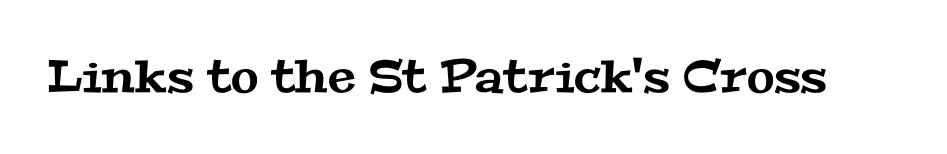
Here the glyphs are tracked normally, forming tight word shapes. Stroke terminals: seriffed. Decoration check: the copy has no underline. Looks like regular typesetting: each glyph gets only the width it needs.
